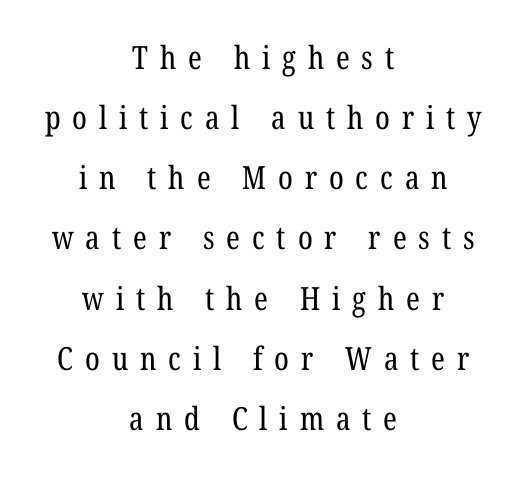
Q: Is the text bold? A: No.
Q: Is the typeface a serif or a sans-serif typeface? A: Serif.
Q: Is the text underlined? A: No.
Q: How is the paragraph aligned? A: Centered.
Q: Is the spacing between letters normal or unusually wide? A: Unusually wide.
Q: Width (condensed, normal, or wide)? A: Condensed.
Q: Stroke contrast? A: Low.
Q: x-height? A: Medium.
Q: Monospaced? A: No.
